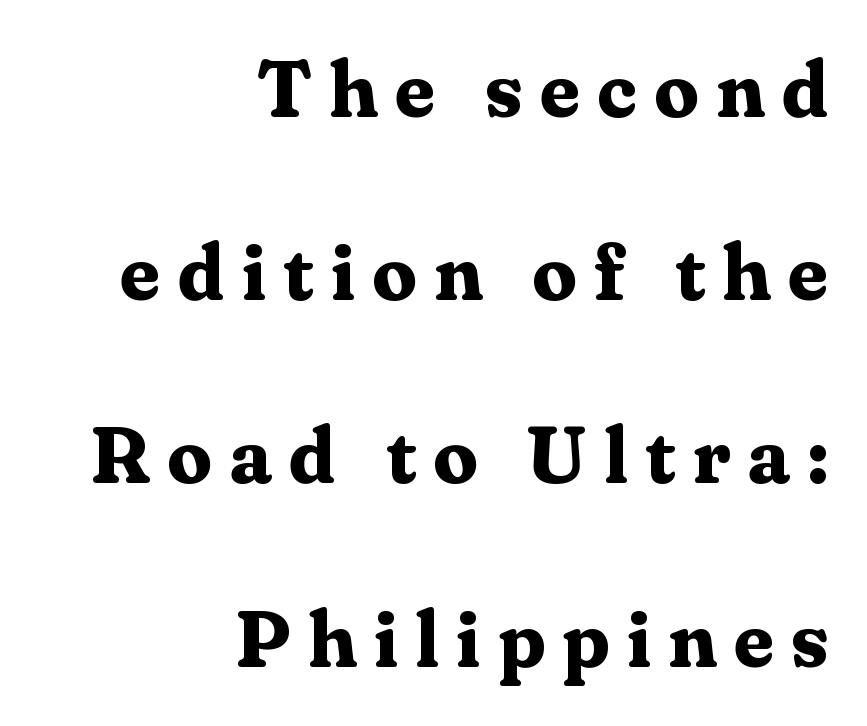
The image shows 80 px bold serif type, upright; set right-aligned, loose line spacing (2.29x), unusually wide letter spacing (+0.21 em), not underlined; medium stroke contrast and a medium x-height.
